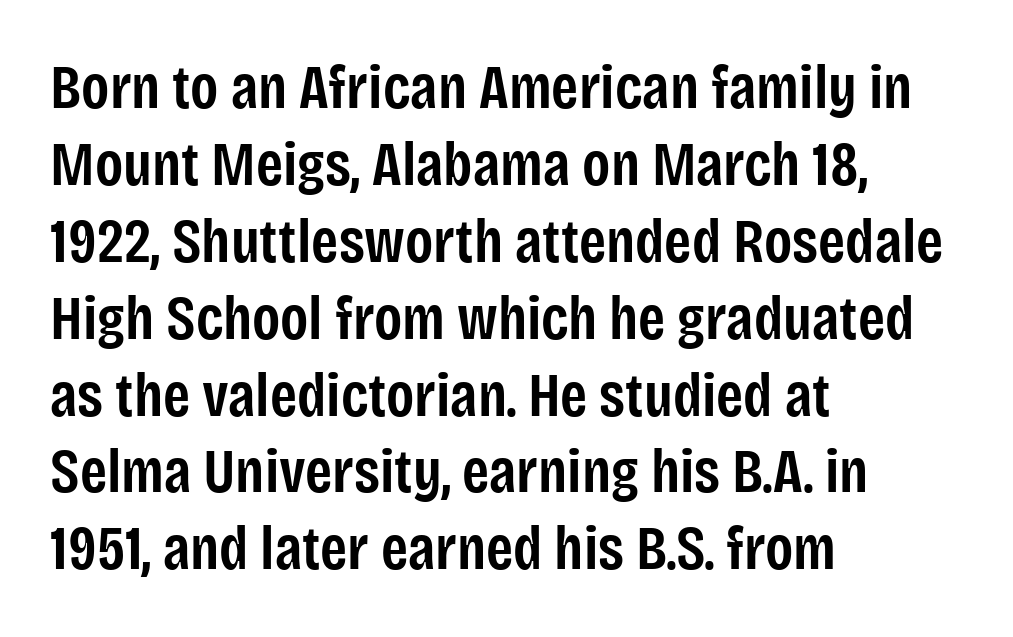
The image shows 62 px semibold, condensed sans-serif type, upright; set left-aligned, line spacing 1.24x, normal letter spacing, not underlined; low stroke contrast and a large x-height.
